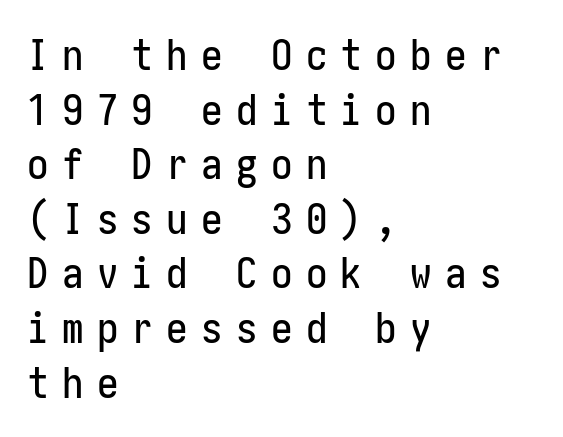
Q: Is the text italic (slanted)? A: No, it is upright.
Q: Is the typeface a serif or a sans-serif typeface? A: Sans-serif.
Q: Is the text underlined? A: No.
Q: How is the paragraph aligned? A: Left-aligned.
Q: Is the spacing between letters normal or unusually wide? A: Unusually wide.
Q: Is the spacing between lines tight, normal or loose? A: Normal.
Q: Width (condensed, normal, or wide)? A: Condensed.
Q: Stroke contrast? A: Low.
Q: x-height? A: Medium.
